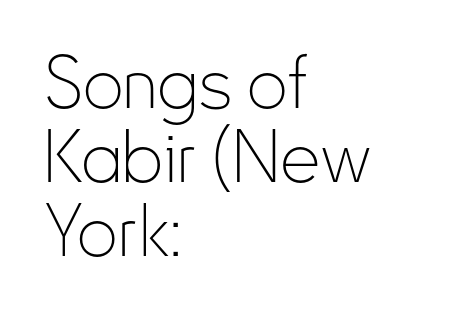
{"serif": "no", "italic": "no", "bold": "no", "weight": "thin", "width": "condensed", "stroke_contrast": "low", "x_height": "small", "monospaced": "no", "underline": "no", "align": "left", "line_spacing": "tight", "line_spacing_ratio": 1.03, "letter_spacing": "normal", "letter_spacing_em": 0.0, "glyph_px": 72}
